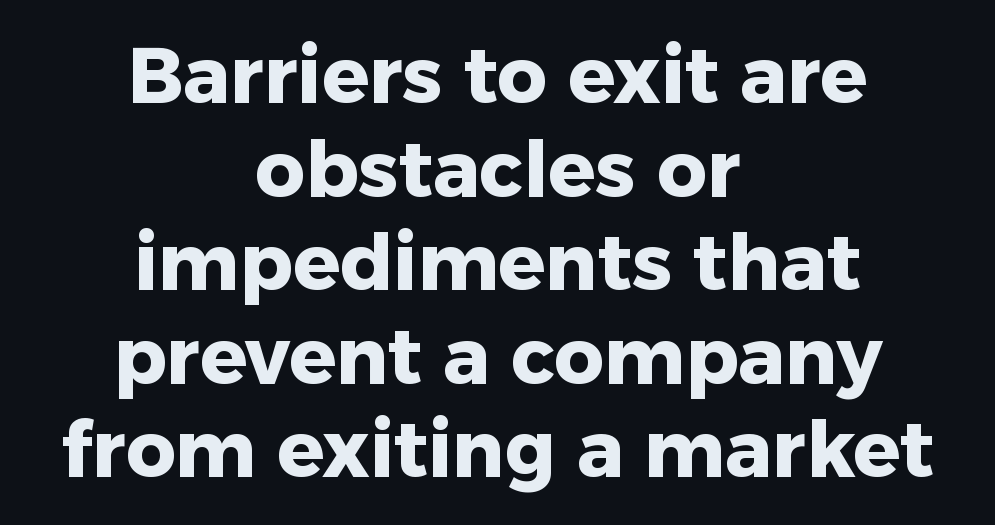
Q: Is the text bold? A: Yes.
Q: Is the text italic (slanted)? A: No, it is upright.
Q: Is the typeface a serif or a sans-serif typeface? A: Sans-serif.
Q: Is the text underlined? A: No.
Q: How is the paragraph aligned? A: Centered.
Q: Is the spacing between letters normal or unusually wide? A: Normal.
Q: Width (condensed, normal, or wide)? A: Normal.
Q: Stroke contrast? A: Low.
Q: x-height? A: Medium.
Q: Monospaced? A: No.
